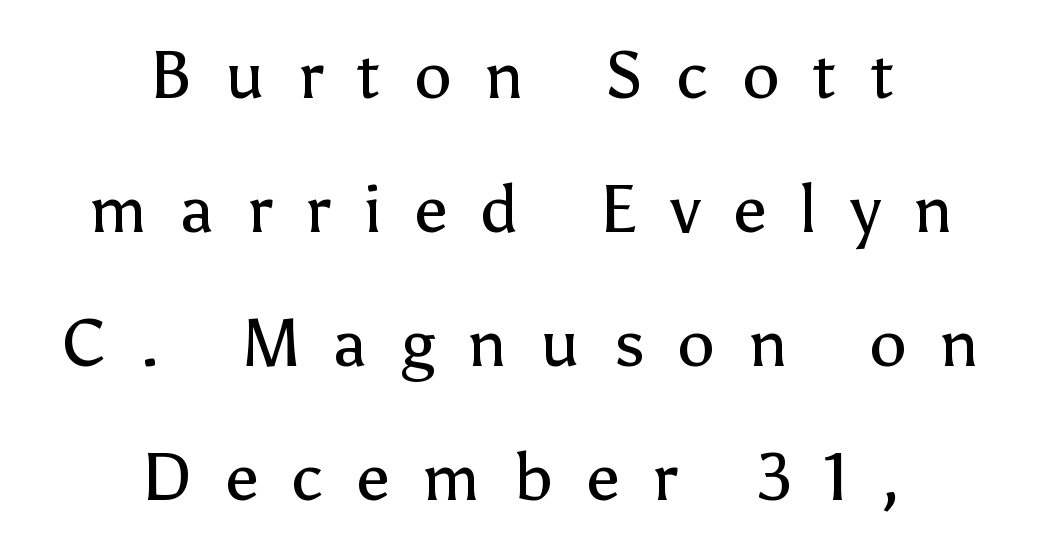
The font family rendered here belongs to the sans-serif group. Do the characters align in a grid? No, the font is proportional. Stem width sits at or under what a default text font uses. The space between consecutive lines is lavish.
